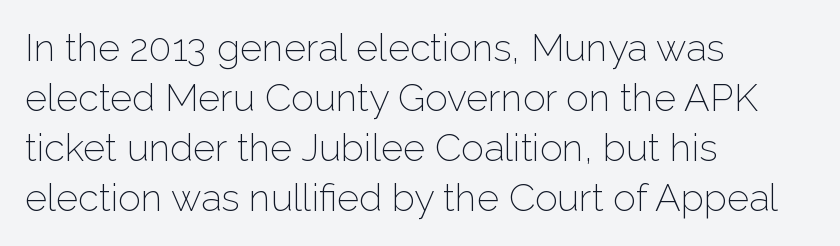
The ragged edge is on the right, which tells us the setting is flush left. Here the designer chose a conventional face with non-uniform glyph widths. This rendering employs a face without finishing strokes, i.e., a sans-serif. Does the lettering tilt? It doesn't — this is upright. Honestly, the row spacing looks completely unremarkable. The space beneath each line is pristine and unruled.
